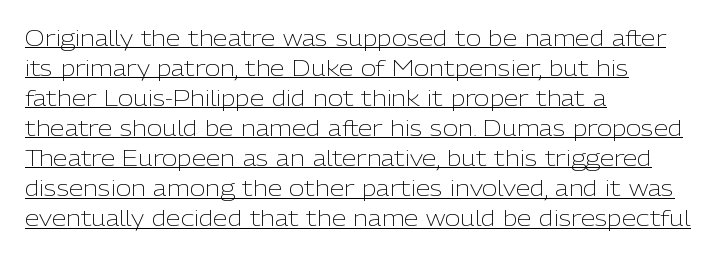
Q: Is the text bold? A: No.
Q: Is the text italic (slanted)? A: No, it is upright.
Q: Is the text underlined? A: Yes.
Q: How is the paragraph aligned? A: Left-aligned.
Q: Is the spacing between letters normal or unusually wide? A: Normal.
Q: Is the spacing between lines tight, normal or loose? A: Normal.
